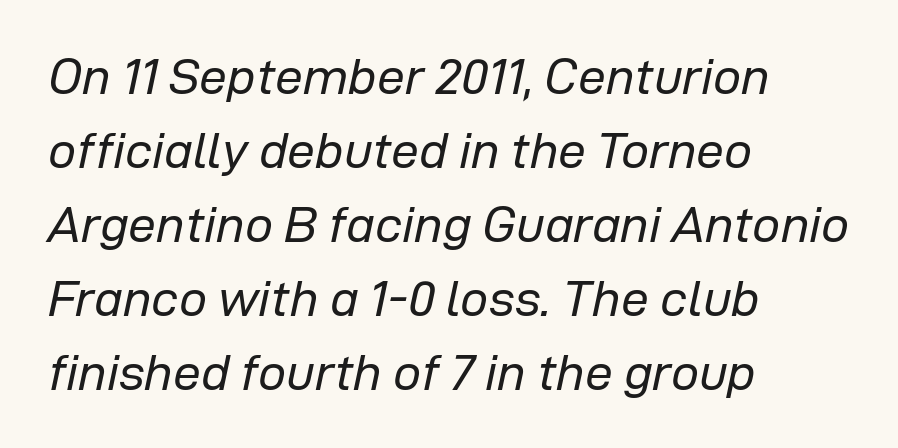
Q: Is the text bold? A: No.
Q: Is the text italic (slanted)? A: Yes, it leans right by about 12 degrees.
Q: Is the text underlined? A: No.
Q: How is the paragraph aligned? A: Left-aligned.
Q: Is the spacing between letters normal or unusually wide? A: Normal.
Q: Is the spacing between lines tight, normal or loose? A: Normal.
Q: Width (condensed, normal, or wide)? A: Normal.
Q: Stroke contrast? A: Low.
Q: x-height? A: Medium.
Q: Monospaced? A: No.
